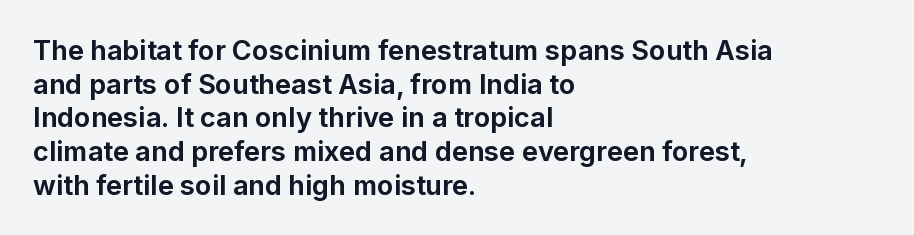
Q: Is the text bold? A: Yes.
Q: Is the text italic (slanted)? A: No, it is upright.
Q: Is the text underlined? A: No.
Q: How is the paragraph aligned? A: Left-aligned.
Q: Is the spacing between letters normal or unusually wide? A: Normal.
Q: Is the spacing between lines tight, normal or loose? A: Normal.
